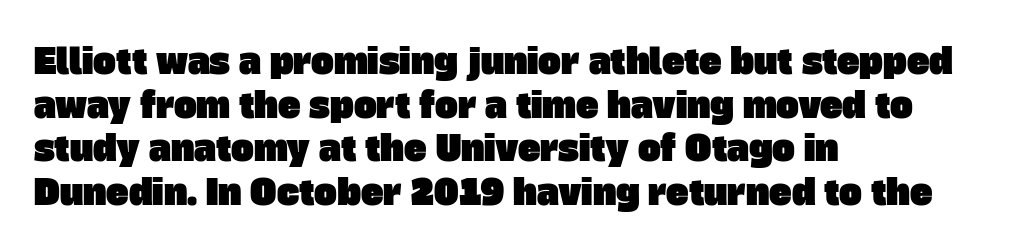
The face used here is rendered with its standard letterfit. The compositor pushed each line to the left boundary. The baseline area is clear. Evenly set lines give the paragraph a standard silhouette. No feet cap the strokes, marking this as sans-serif type.
